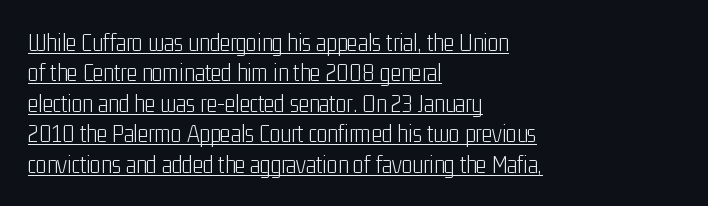
The image shows 25 px text type, upright; set left-aligned, line spacing 1.22x, normal letter spacing, underlined.
